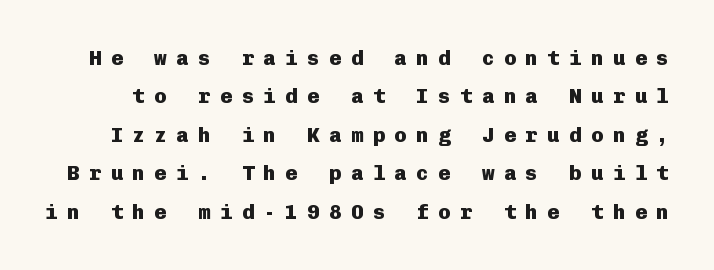
The image shows 21 px bold type, upright; set line spacing 1.83x, unusually wide letter spacing (+0.44 em), not underlined.
